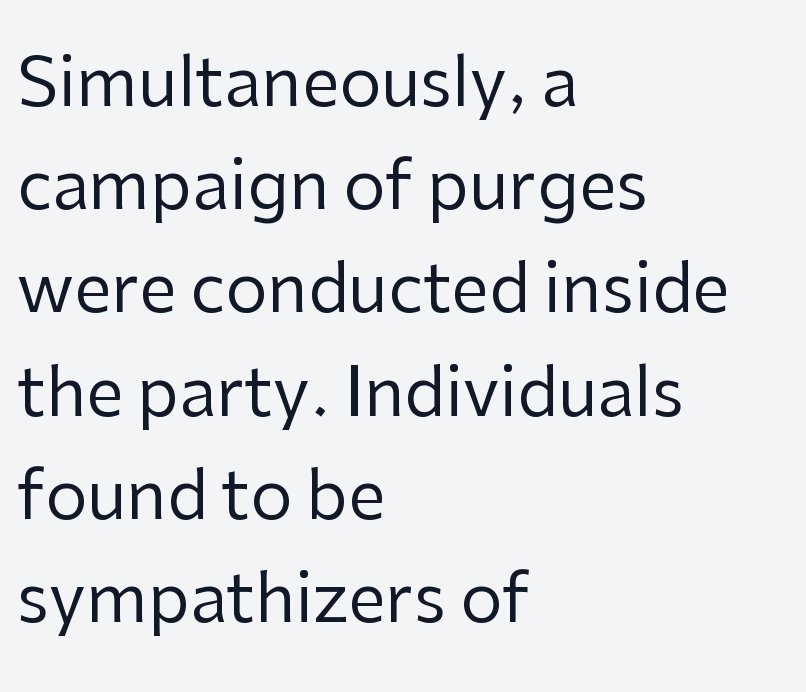
When letters stand straight like this, we call the style roman or upright. Rule under the text: the space is simply empty. A typesetter would call this proportional, since set widths differ per character. Nothing unusual about the tracking: characters are spaced as the font intends. Where is the straight margin? On the left.
